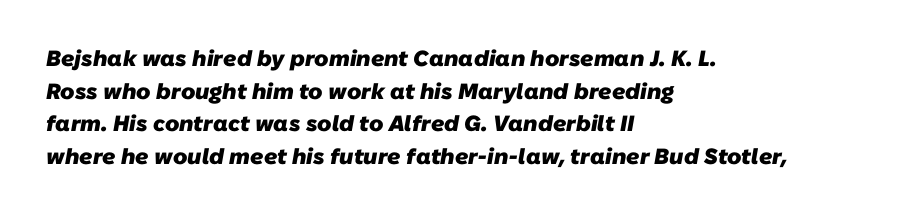
Q: Is the text bold? A: Yes.
Q: Is the text underlined? A: No.
Q: How is the paragraph aligned? A: Left-aligned.
Q: Is the spacing between letters normal or unusually wide? A: Normal.
Q: Is the spacing between lines tight, normal or loose? A: Normal.
